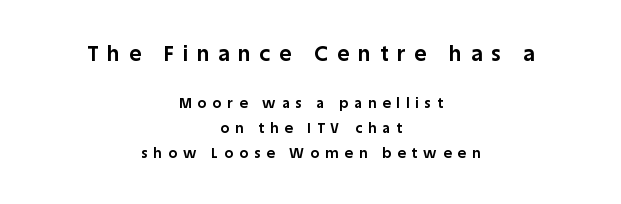
This sample is center-justified, so both line endings float freely. Every character sits straight up, as roman type does. Each row of text sits above clean, open space. How are the letters spaced? Widely, with obvious added tracking. Size hierarchy here favors the leading block over the trailing one.
